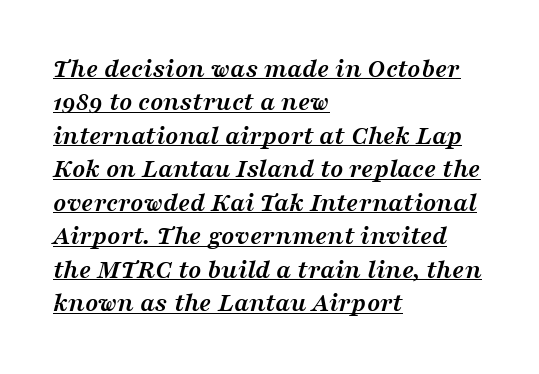
The image shows 27 px bold type, italic (leaning right); set left-aligned, line spacing 1.24x, normal letter spacing, underlined.
